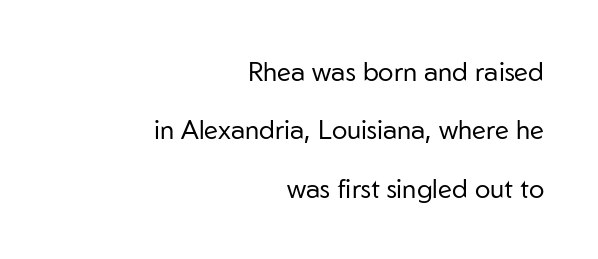
The image shows 26 px text type, upright; set right-aligned, loose line spacing (2.25x), normal letter spacing, not underlined.
